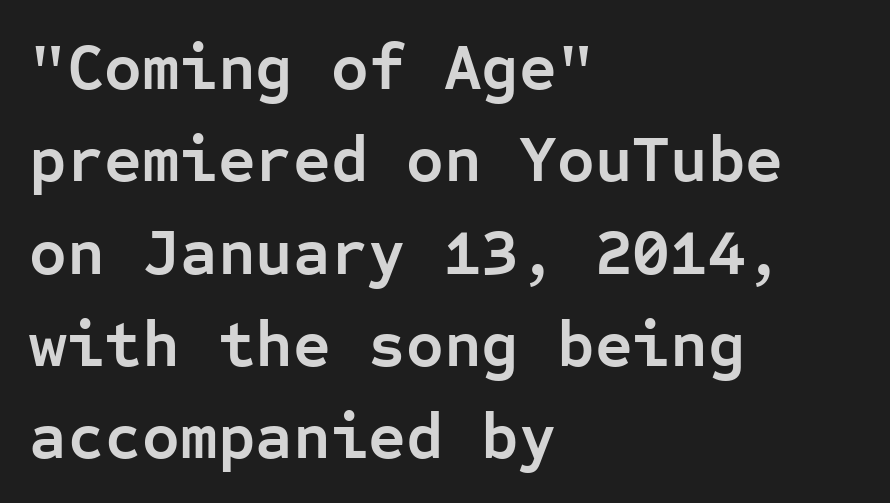
Q: Is the text bold? A: Yes.
Q: Is the text italic (slanted)? A: No, it is upright.
Q: Is the typeface a serif or a sans-serif typeface? A: Sans-serif.
Q: Is the text underlined? A: No.
Q: How is the paragraph aligned? A: Left-aligned.
Q: Is the spacing between letters normal or unusually wide? A: Normal.
Q: Is the spacing between lines tight, normal or loose? A: Normal.
Q: Width (condensed, normal, or wide)? A: Normal.
Q: Stroke contrast? A: Low.
Q: x-height? A: Medium.
Q: Monospaced? A: Yes.
